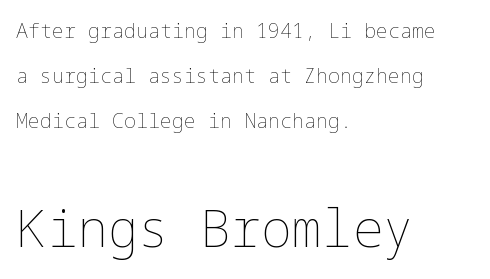
Every row of glyphs begins at an identical x-position on the left. This sample uses plain, unmodified letter spacing. The emphasis by scale lands on block number two, below. No chunkiness to these letters — they're not bold. Notice how the stems are strictly vertical — no italics here. The specimen omits any rule beneath the text block's lines.
